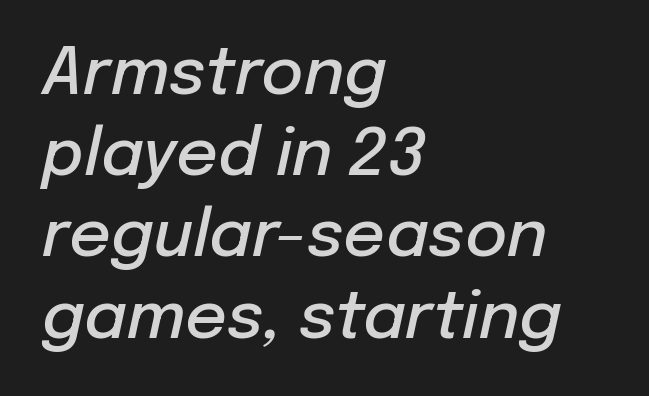
Q: Is the text bold? A: Semi-bold.
Q: Is the text italic (slanted)? A: Yes, it leans right by about 12 degrees.
Q: Is the text underlined? A: No.
Q: How is the paragraph aligned? A: Left-aligned.
Q: Is the spacing between letters normal or unusually wide? A: Normal.
Q: Is the spacing between lines tight, normal or loose? A: Normal.
Q: Width (condensed, normal, or wide)? A: Normal.
Q: Stroke contrast? A: Low.
Q: x-height? A: Medium.
Q: Monospaced? A: No.
